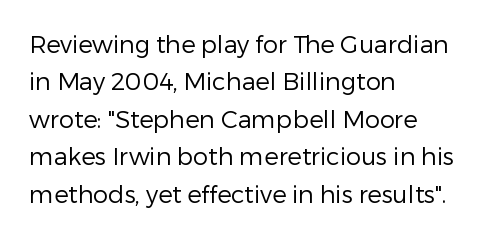
{"italic": "no", "bold": "no", "underline": "no", "align": "left", "line_spacing": "normal", "line_spacing_ratio": 1.56, "letter_spacing": "normal", "letter_spacing_em": 0.0, "glyph_px": 24}
